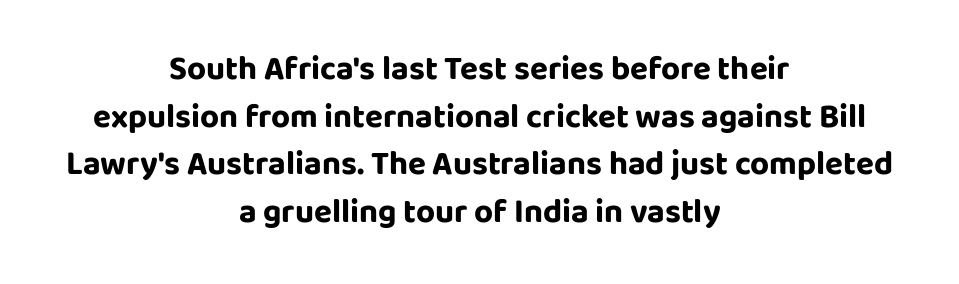
The line-height multiplier appears to be the usual default. Compared with an ordinary text face, these strokes are far heavier — a full bold. Notice how the passage keeps no hard edge, just a central spine. Nope, not italic — everything's standing straight. Characters follow at the spacing the type designer built in.
